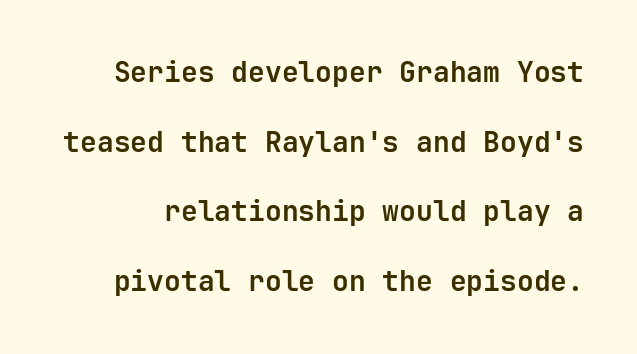
Q: Is the text bold? A: Yes.
Q: Is the text italic (slanted)? A: No, it is upright.
Q: Is the typeface a serif or a sans-serif typeface? A: Sans-serif.
Q: Is the text underlined? A: No.
Q: Is the spacing between letters normal or unusually wide? A: Normal.
Q: Is the spacing between lines tight, normal or loose? A: Loose.
Q: Width (condensed, normal, or wide)? A: Normal.
Q: Stroke contrast? A: Low.
Q: x-height? A: Medium.
Q: Monospaced? A: Yes.
